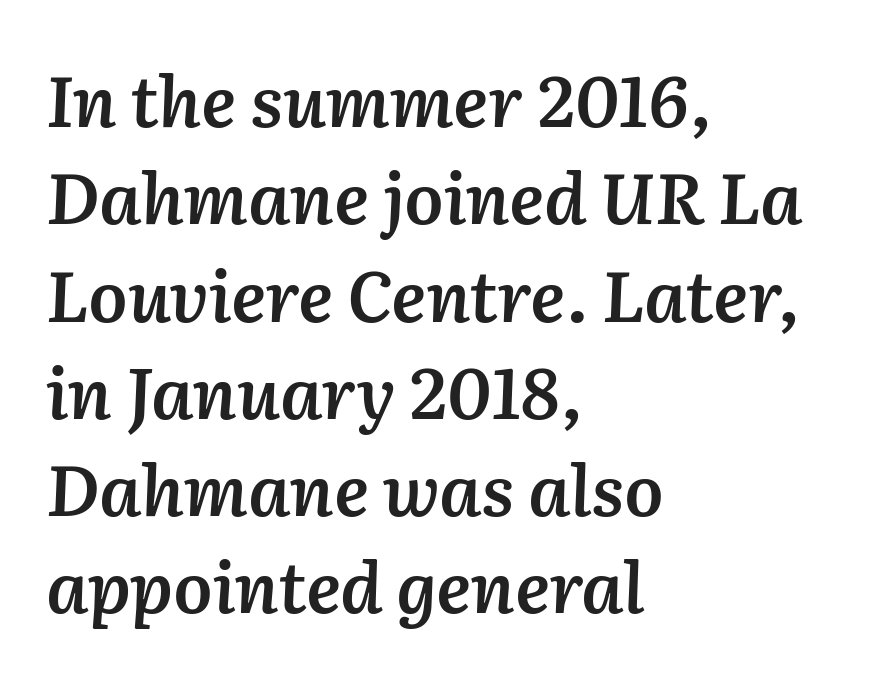
The space beneath each line is pristine and unruled. The rendering keeps characters at their native spacing. The passage shown stacks its lines at a standard gap. The glyphs have the mass of a demibold cut, below bold. Left-aligned paragraph, ragged on the right. These lines were composed using italics.
